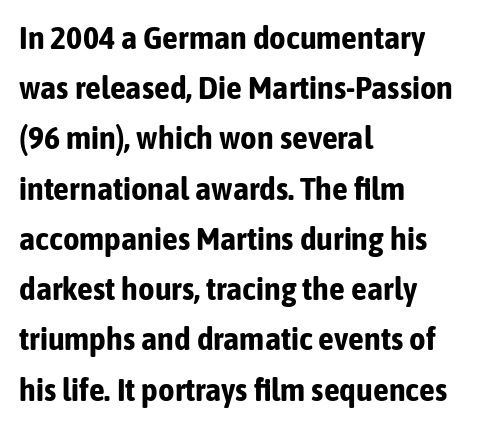
The image shows 32 px bold, condensed sans-serif type, upright; set left-aligned, normal line spacing (1.57x), normal letter spacing, not underlined; low stroke contrast and a medium x-height.
